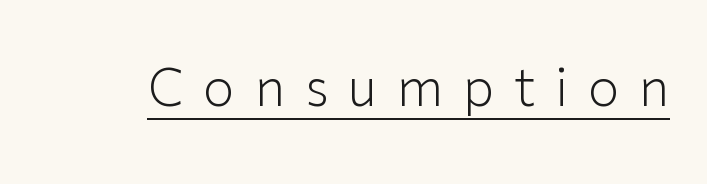
Proportional: the letters do not fall into vertical columns. The letters carry no serifs — their stems end cleanly without finishing strokes. Stems and bowls with no extra thickness — not bold. Designer's note — italics off, roman on.
